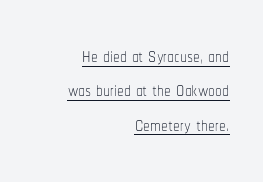
The image shows 27 px text type, upright; set right-aligned, normal line spacing (1.27x), normal letter spacing, underlined.
